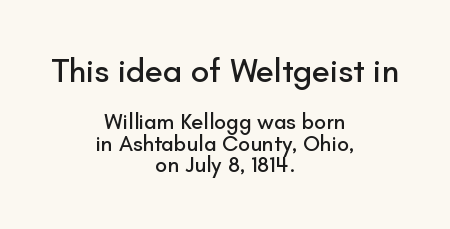
Q: Is the text italic (slanted)? A: No, it is upright.
Q: Is the typeface a serif or a sans-serif typeface? A: Sans-serif.
Q: Is the text underlined? A: No.
Q: How is the paragraph aligned? A: Centered.
Q: Is the spacing between letters normal or unusually wide? A: Normal.
Q: Is the spacing between lines tight, normal or loose? A: Tight.
Q: Which block of text is set in a larger size, the first (top) or the second (bottom)? A: The first (top) one.
Q: Width (condensed, normal, or wide)? A: Normal.
Q: Stroke contrast? A: Low.
Q: x-height? A: Small.
Q: Monospaced? A: No.
